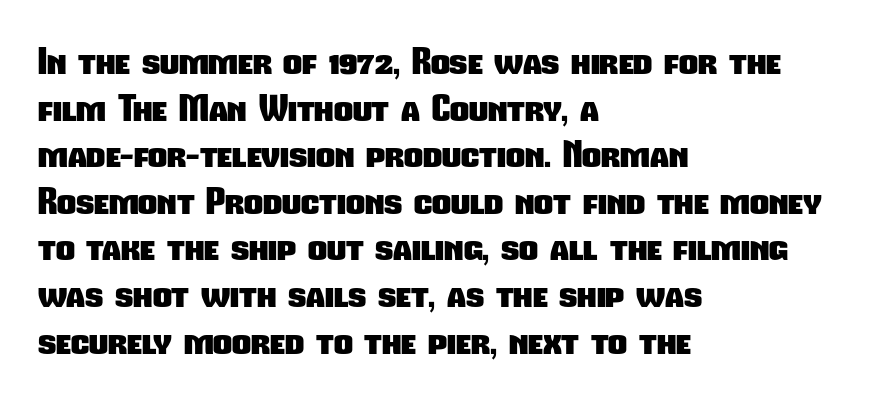
{"serif": "no", "bold": "yes", "weight": "heavy", "width": "condensed", "stroke_contrast": "low", "x_height": "medium", "monospaced": "no", "underline": "no", "align": "left", "line_spacing": "normal", "line_spacing_ratio": 1.26, "letter_spacing": "normal", "letter_spacing_em": 0.0, "glyph_px": 37}
